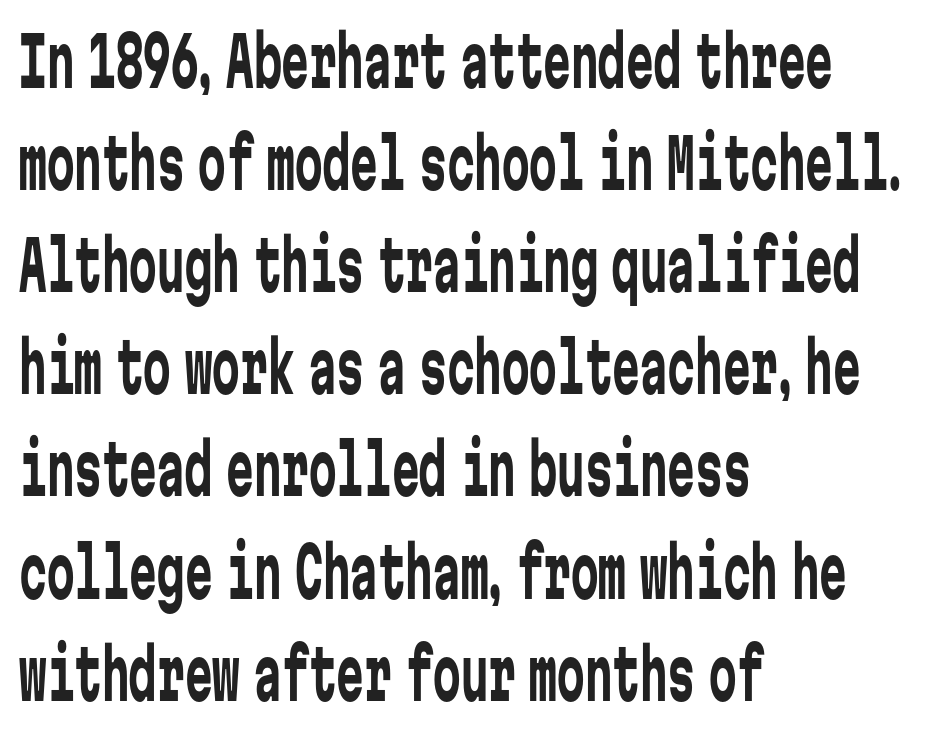
{"serif": "no", "italic": "no", "bold": "no", "weight": "regular", "width": "condensed", "stroke_contrast": "low", "x_height": "medium", "monospaced": "yes", "underline": "no", "align": "left", "line_spacing": "normal", "line_spacing_ratio": 1.48, "letter_spacing": "normal", "letter_spacing_em": 0.0, "glyph_px": 69}
